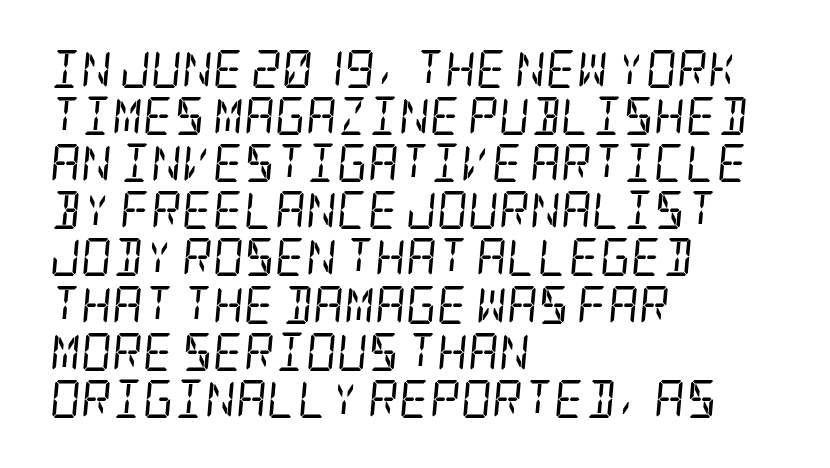
The image shows 38 px regular-weight, condensed serif type, italic (leaning right); set left-aligned, line spacing 1.24x, normal letter spacing, not underlined; low stroke contrast and a large x-height.
